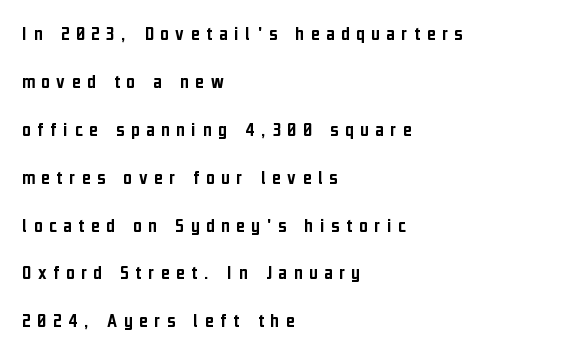
{"italic": "no", "underline": "no", "align": "left", "line_spacing": "loose", "line_spacing_ratio": 2.28, "letter_spacing": "wide", "letter_spacing_em": 0.31, "glyph_px": 21}
